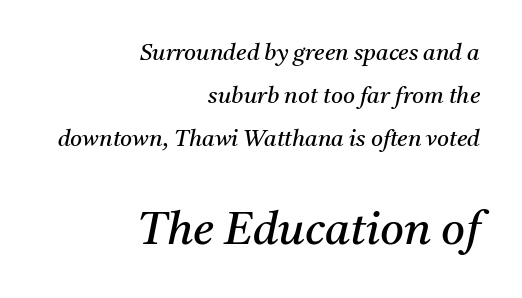
The image shows 46 px regular-weight serif type, italic (leaning right); set right-aligned, line spacing 1.88x, normal letter spacing, not underlined; the second (bottom) block is 2.0x larger; medium stroke contrast and a medium x-height.
